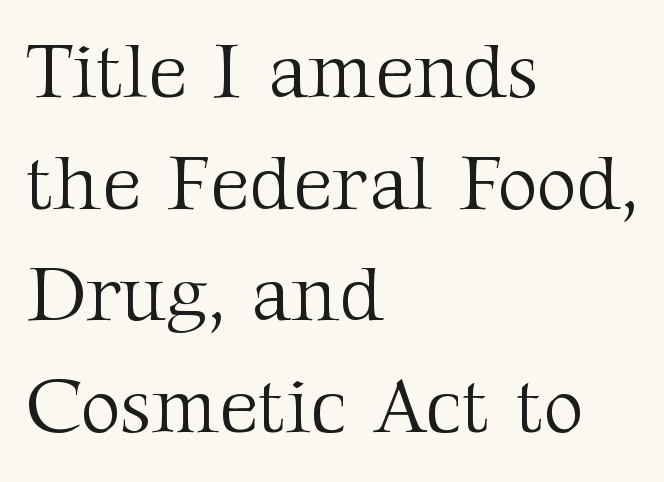
{"serif": "yes", "italic": "no", "bold": "no", "weight": "light", "width": "normal", "stroke_contrast": "medium", "x_height": "medium", "monospaced": "no", "underline": "no", "align": "left", "line_spacing": "normal", "line_spacing_ratio": 1.43, "letter_spacing": "normal", "letter_spacing_em": 0.0, "glyph_px": 78}
